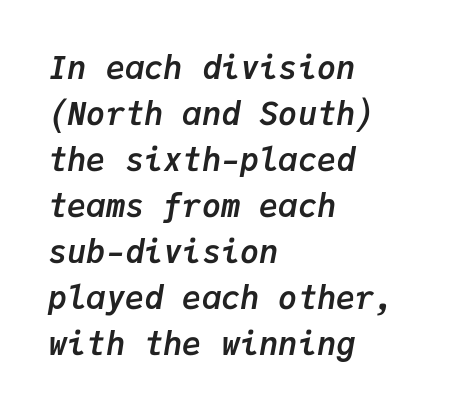
The image shows 32 px semibold type, italic (leaning right), monospaced; set left-aligned, normal line spacing (1.44x), normal letter spacing, not underlined; low stroke contrast and a medium x-height.
